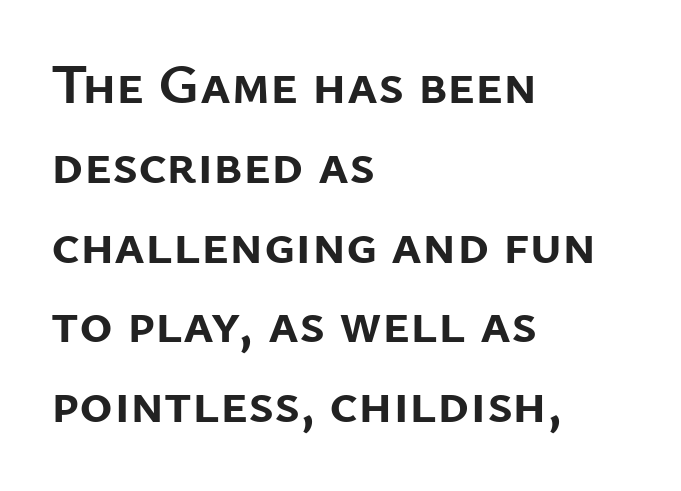
{"serif": "no", "italic": "no", "bold": "yes", "weight": "semibold", "width": "normal", "stroke_contrast": "low", "x_height": "medium", "monospaced": "no", "underline": "no", "align": "left", "line_spacing": "normal", "line_spacing_ratio": 1.4, "letter_spacing": "normal", "letter_spacing_em": 0.0, "glyph_px": 57}
